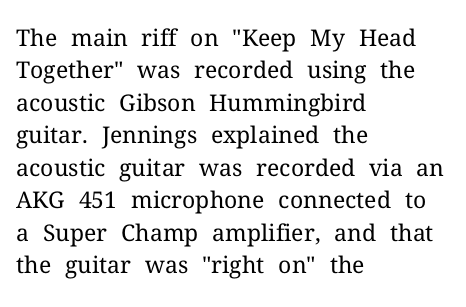
The image shows 23 px text type, upright; set left-aligned, normal line spacing (1.41x), normal letter spacing, not underlined.
